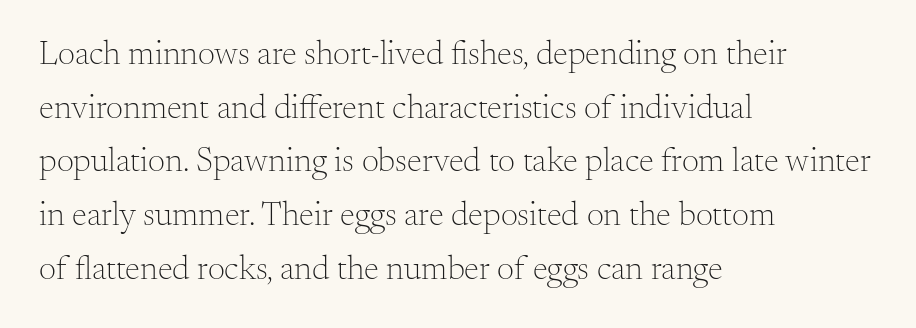
Q: Is the text bold? A: No.
Q: Is the text italic (slanted)? A: No, it is upright.
Q: Is the typeface a serif or a sans-serif typeface? A: Serif.
Q: Is the text underlined? A: No.
Q: How is the paragraph aligned? A: Left-aligned.
Q: Is the spacing between letters normal or unusually wide? A: Normal.
Q: Is the spacing between lines tight, normal or loose? A: Normal.
Q: Width (condensed, normal, or wide)? A: Normal.
Q: Stroke contrast? A: Medium.
Q: x-height? A: Small.
Q: Monospaced? A: No.
